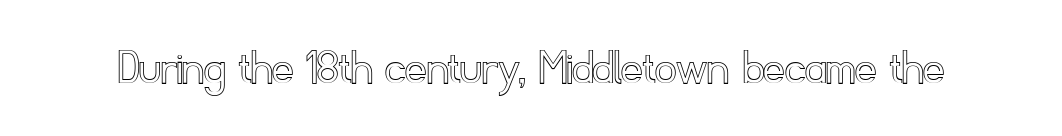
Q: Is the text italic (slanted)? A: No, it is upright.
Q: Is the text underlined? A: No.
Q: Is the spacing between letters normal or unusually wide? A: Normal.
Q: Width (condensed, normal, or wide)? A: Normal.
Q: x-height? A: Small.
Q: Monospaced? A: No.
